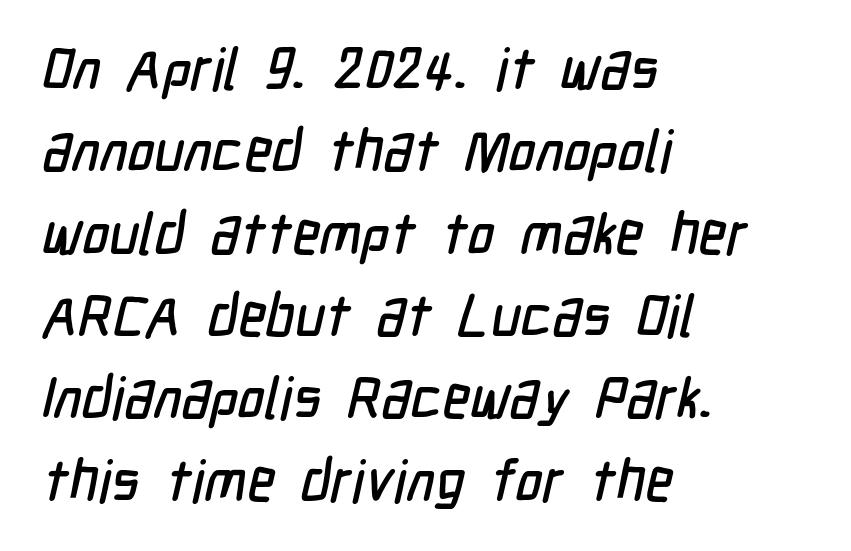
The image shows 58 px condensed sans-serif type; set left-aligned, normal line spacing (1.42x), normal letter spacing, not underlined; low stroke contrast and a medium x-height.
